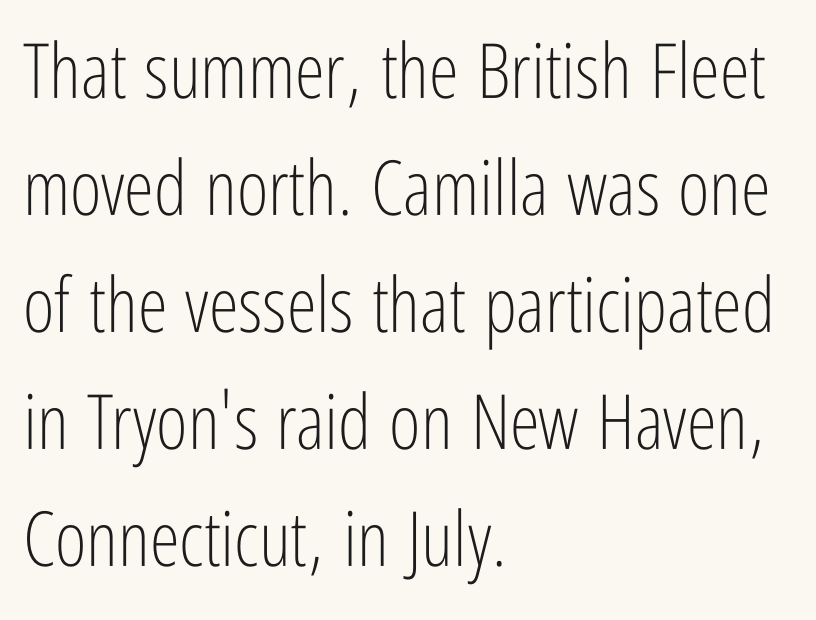
{"serif": "no", "italic": "no", "bold": "no", "weight": "light", "width": "condensed", "stroke_contrast": "low", "x_height": "medium", "monospaced": "no", "underline": "no", "align": "left", "line_spacing": "normal", "line_spacing_ratio": 1.54, "letter_spacing": "normal", "letter_spacing_em": 0.0, "glyph_px": 76}
